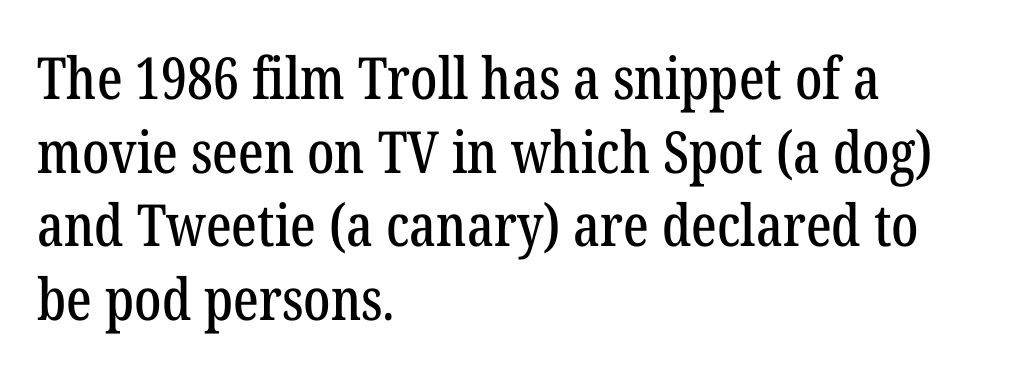
{"serif": "yes", "italic": "no", "width": "condensed", "stroke_contrast": "low", "x_height": "medium", "monospaced": "no", "underline": "no", "align": "left", "line_spacing": "normal", "line_spacing_ratio": 1.27, "letter_spacing": "normal", "letter_spacing_em": 0.0, "glyph_px": 58}
